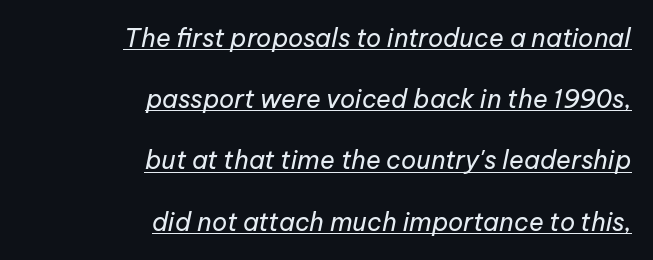
Q: Is the text bold? A: No.
Q: Is the text italic (slanted)? A: Yes, it leans right by about 12 degrees.
Q: Is the text underlined? A: Yes.
Q: How is the paragraph aligned? A: Right-aligned.
Q: Is the spacing between letters normal or unusually wide? A: Normal.
Q: Is the spacing between lines tight, normal or loose? A: Loose.
